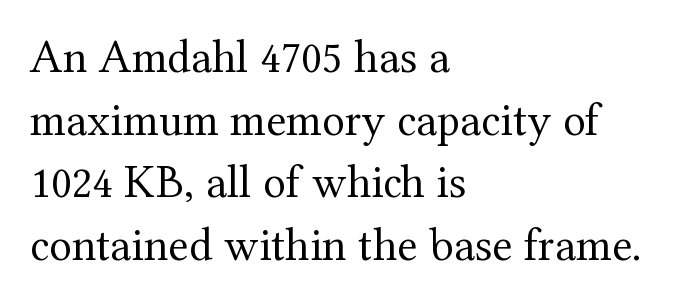
The image shows 47 px regular-weight serif type, upright; set left-aligned, normal line spacing (1.33x), normal letter spacing, not underlined; medium stroke contrast and a medium x-height.
